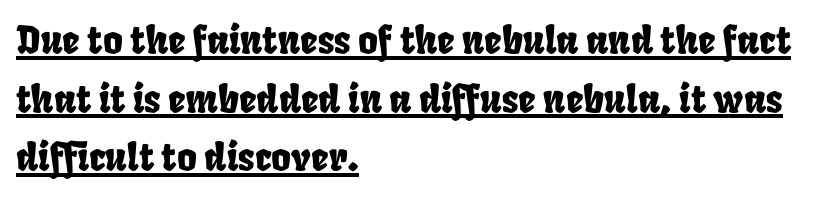
Each word holds together tightly as a unit, with standard inter-letter gaps. Decoration check: the copy is underlined. This sample has the flowing, uneven cadence of proportional lettering. Is the block centered? No — it sits flush against the left margin. A normal amount of white space separates one row of letters from the next.
